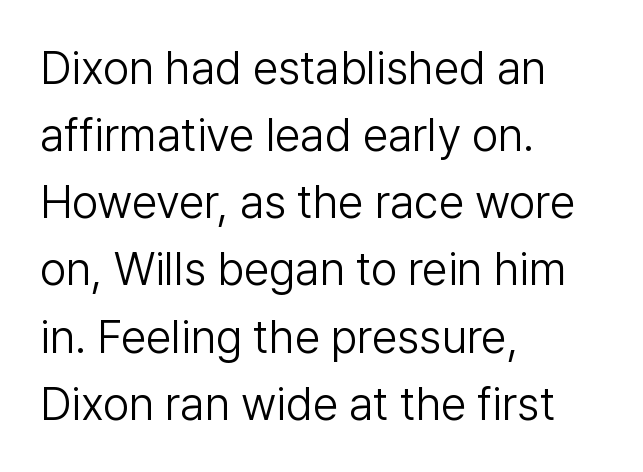
{"serif": "no", "italic": "no", "bold": "no", "weight": "light", "width": "normal", "stroke_contrast": "low", "x_height": "medium", "monospaced": "no", "underline": "no", "align": "left", "line_spacing": "normal", "line_spacing_ratio": 1.46, "letter_spacing": "normal", "letter_spacing_em": 0.0, "glyph_px": 46}
